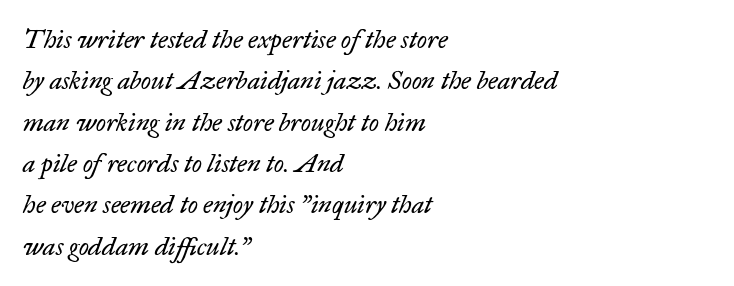
The image shows 26 px text type, italic (leaning right); set left-aligned, normal line spacing (1.59x), normal letter spacing, not underlined.
